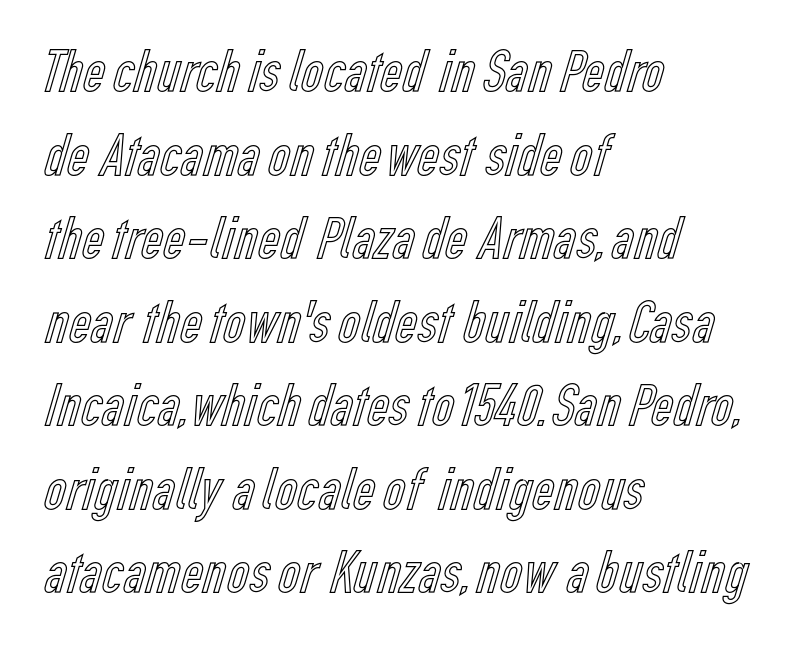
{"width": "condensed", "x_height": "medium", "monospaced": "no", "underline": "no", "align": "left", "line_spacing": "normal", "line_spacing_ratio": 1.37, "letter_spacing": "normal", "letter_spacing_em": 0.0, "glyph_px": 61}
